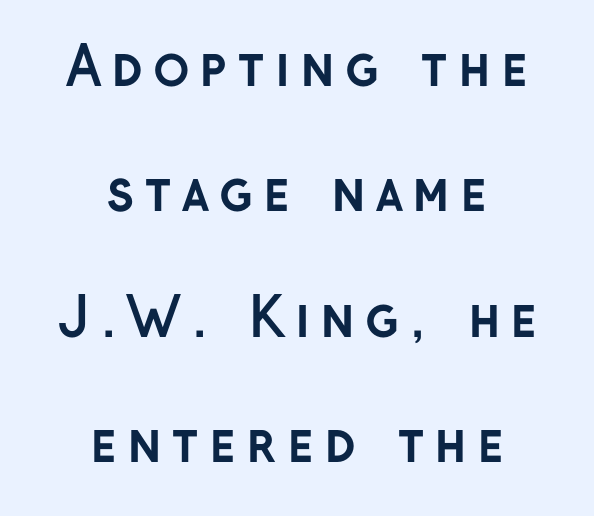
{"serif": "no", "italic": "no", "bold": "yes", "weight": "semibold", "width": "normal", "stroke_contrast": "low", "x_height": "medium", "monospaced": "no", "underline": "no", "align": "center", "line_spacing": "loose", "line_spacing_ratio": 2.32, "glyph_px": 54}
